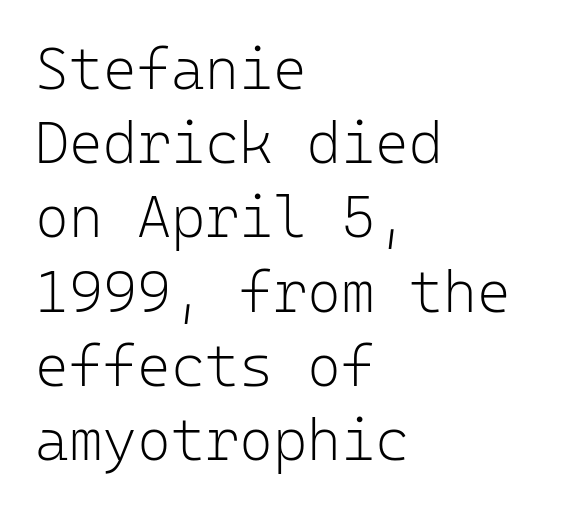
{"serif": "no", "italic": "no", "bold": "no", "weight": "light", "width": "normal", "stroke_contrast": "low", "x_height": "medium", "monospaced": "yes", "underline": "no", "align": "left", "line_spacing": "normal", "line_spacing_ratio": 1.28, "letter_spacing": "normal", "letter_spacing_em": 0.0, "glyph_px": 58}
